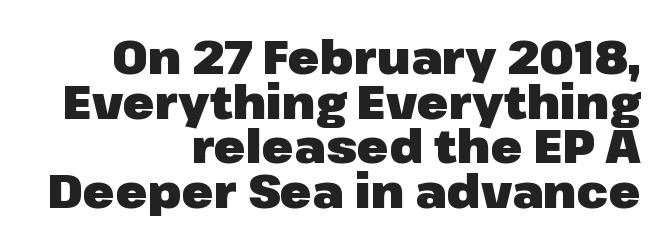
Unlike italic type, these characters show no tilt at all. In terms of letterform style, serifs are entirely absent. Horizontal bands of white between lines are thin slivers. Nothing unusual about the tracking: characters are spaced as the font intends. Reading down the block, your eye finds every line finishing at a fixed right position. Character widths vary here, with narrow letters taking less room than wide ones.
